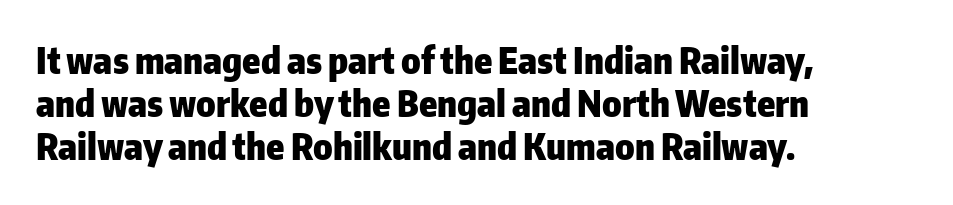
What weight is shown? A full bold with thick strokes. The rendering uses natural spacing where letterforms have individual widths. Each line starts at the same left margin while the right side varies. The tracking reads as untouched default to a designer's eye. The letters carry no serifs — their stems end cleanly without finishing strokes. Quick note: underline off.
